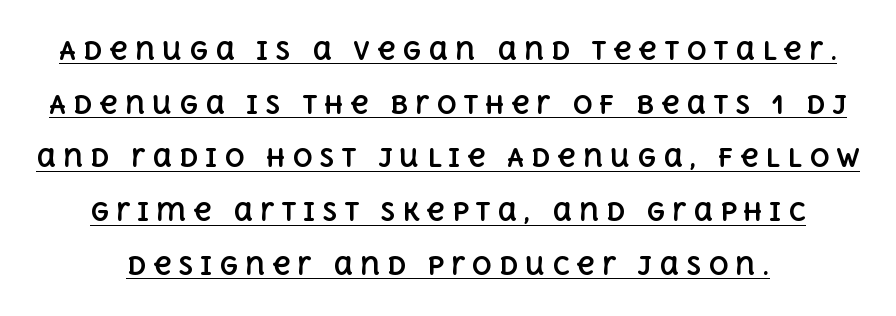
{"italic": "no", "bold": "yes", "underline": "yes", "line_spacing": "loose", "line_spacing_ratio": 2.15, "letter_spacing": "wide", "letter_spacing_em": 0.27, "glyph_px": 25}
